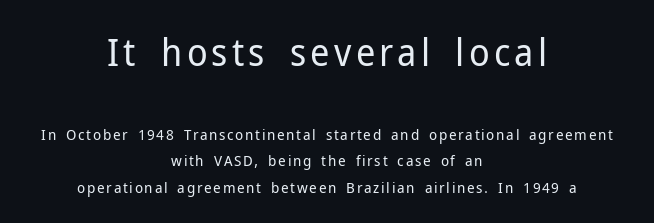
Each letter keeps its own natural width here, so spacing adapts to shape. The font's upright variant was chosen for this text. Stems and bowls with no extra thickness — not bold. The paragraph shown floats in the horizontal middle. Bigger letters appear in the top chunk; the bottom chunk is reduced. Grotesque or geometric, the face here clearly has no serifs.
